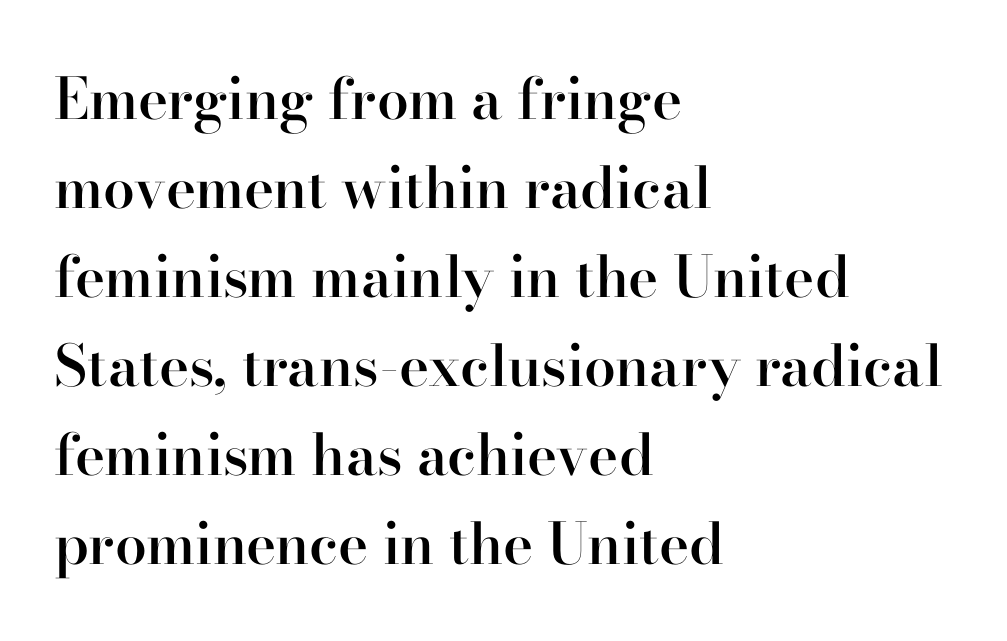
Q: Is the text bold? A: Semi-bold.
Q: Is the text italic (slanted)? A: No, it is upright.
Q: Is the typeface a serif or a sans-serif typeface? A: Serif.
Q: Is the text underlined? A: No.
Q: How is the paragraph aligned? A: Left-aligned.
Q: Is the spacing between letters normal or unusually wide? A: Normal.
Q: Is the spacing between lines tight, normal or loose? A: Normal.
Q: Width (condensed, normal, or wide)? A: Normal.
Q: Stroke contrast? A: High.
Q: x-height? A: Small.
Q: Monospaced? A: No.
